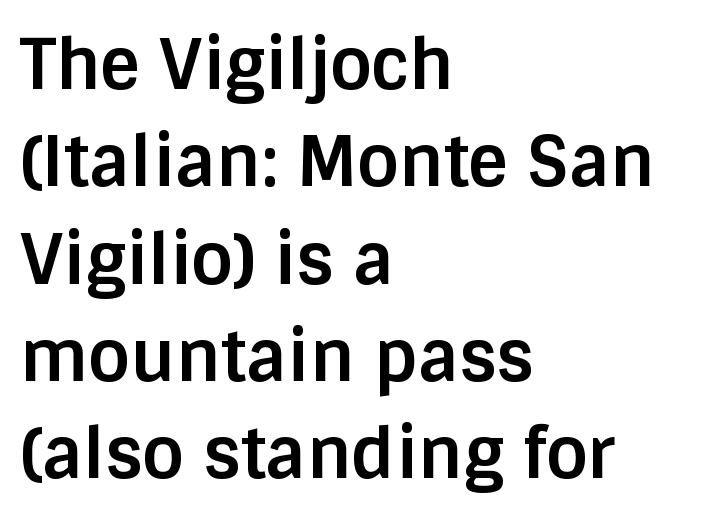
Q: Is the text bold? A: Yes.
Q: Is the text italic (slanted)? A: No, it is upright.
Q: Is the typeface a serif or a sans-serif typeface? A: Sans-serif.
Q: Is the text underlined? A: No.
Q: How is the paragraph aligned? A: Left-aligned.
Q: Is the spacing between letters normal or unusually wide? A: Normal.
Q: Is the spacing between lines tight, normal or loose? A: Normal.
Q: Width (condensed, normal, or wide)? A: Normal.
Q: Stroke contrast? A: Low.
Q: x-height? A: Large.
Q: Monospaced? A: No.
